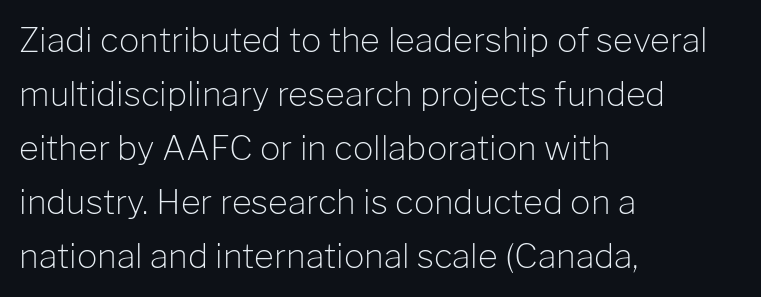
Q: Is the text bold? A: No.
Q: Is the text italic (slanted)? A: No, it is upright.
Q: Is the typeface a serif or a sans-serif typeface? A: Sans-serif.
Q: Is the text underlined? A: No.
Q: How is the paragraph aligned? A: Left-aligned.
Q: Is the spacing between letters normal or unusually wide? A: Normal.
Q: Is the spacing between lines tight, normal or loose? A: Normal.
Q: Width (condensed, normal, or wide)? A: Normal.
Q: Stroke contrast? A: Low.
Q: x-height? A: Medium.
Q: Monospaced? A: No.
